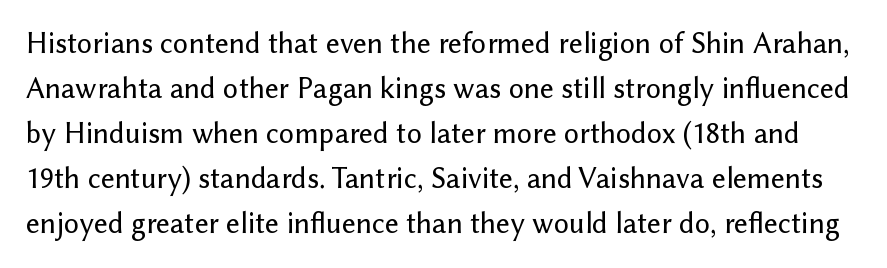
{"serif": "no", "italic": "no", "width": "normal", "stroke_contrast": "low", "x_height": "medium", "monospaced": "no", "underline": "no", "line_spacing": "normal", "line_spacing_ratio": 1.5, "letter_spacing": "normal", "letter_spacing_em": 0.0, "glyph_px": 30}
